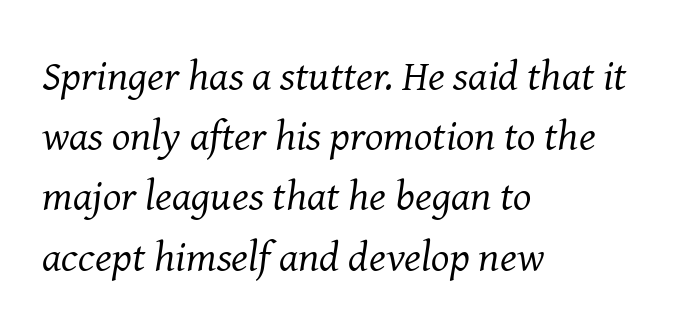
The image shows 43 px regular-weight serif type, italic (leaning right); set left-aligned, normal line spacing (1.4x), normal letter spacing, not underlined; medium stroke contrast and a medium x-height.
